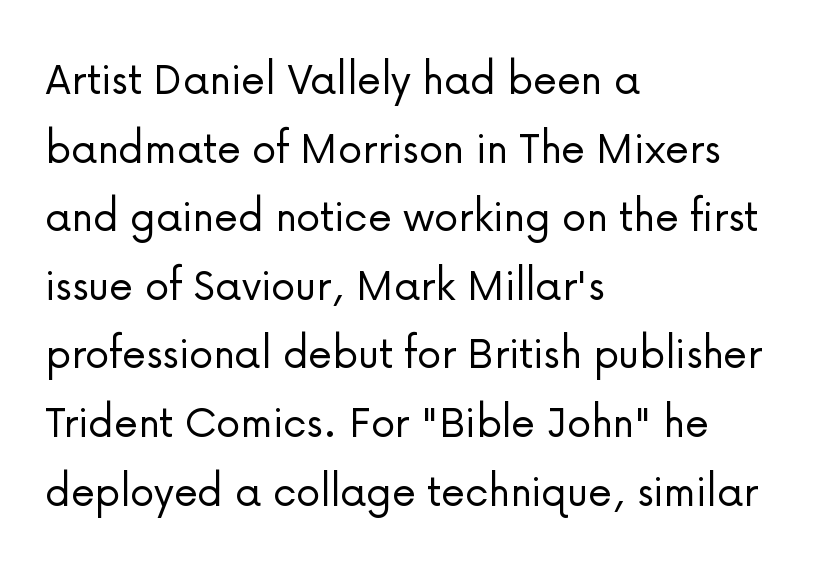
{"serif": "no", "italic": "no", "bold": "no", "weight": "light", "width": "normal", "stroke_contrast": "low", "x_height": "medium", "monospaced": "no", "underline": "no", "align": "left", "line_spacing": "normal", "line_spacing_ratio": 1.4, "letter_spacing": "normal", "letter_spacing_em": 0.0, "glyph_px": 49}
